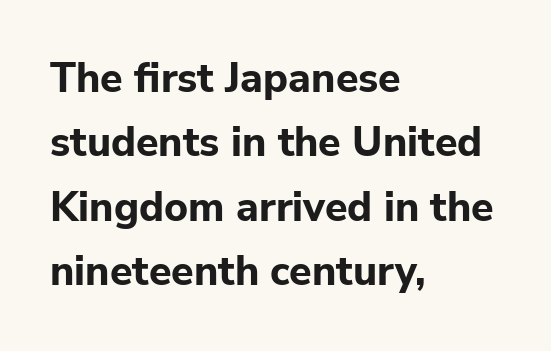
The image shows 41 px bold sans-serif type, upright; set left-aligned, normal line spacing (1.57x), normal letter spacing, not underlined; low stroke contrast and a medium x-height.
